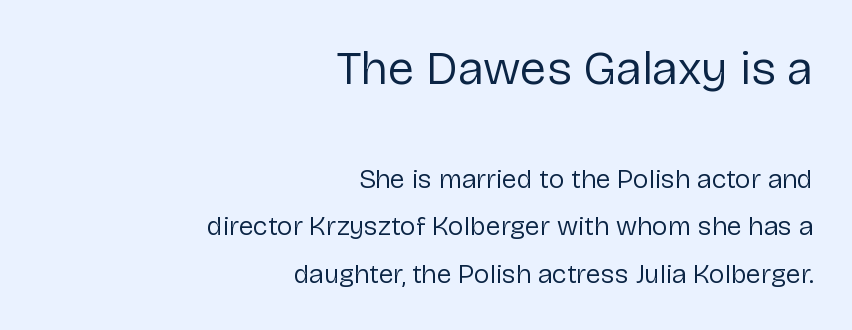
The image shows 48 px regular-weight sans-serif type, upright; set right-aligned, line spacing 1.76x, normal letter spacing, not underlined; the first (top) block is 1.78x larger; low stroke contrast and a medium x-height.
